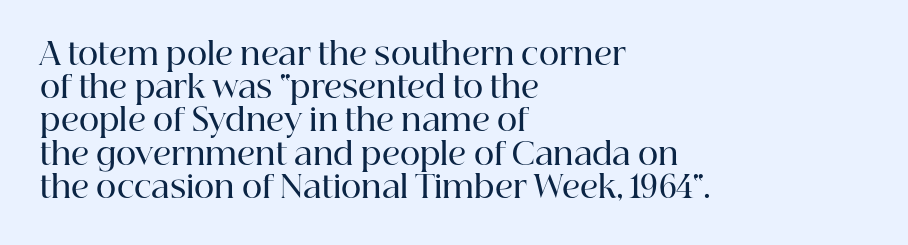
{"serif": "yes", "italic": "no", "bold": "semi", "weight": "semibold", "width": "normal", "stroke_contrast": "high", "x_height": "medium", "monospaced": "no", "underline": "no", "align": "left", "line_spacing": "tight", "line_spacing_ratio": 1.07, "letter_spacing": "normal", "letter_spacing_em": 0.0, "glyph_px": 31}
